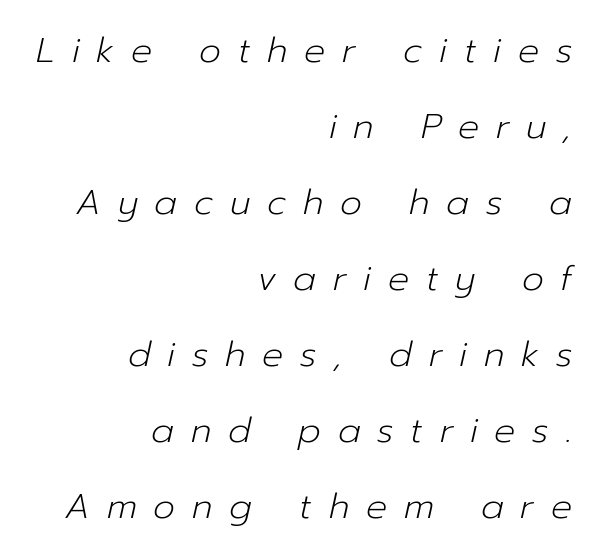
The image shows 35 px light type, italic (leaning right); set right-aligned, loose line spacing (2.17x), unusually wide letter spacing (+0.48 em), not underlined; low stroke contrast and a medium x-height.
